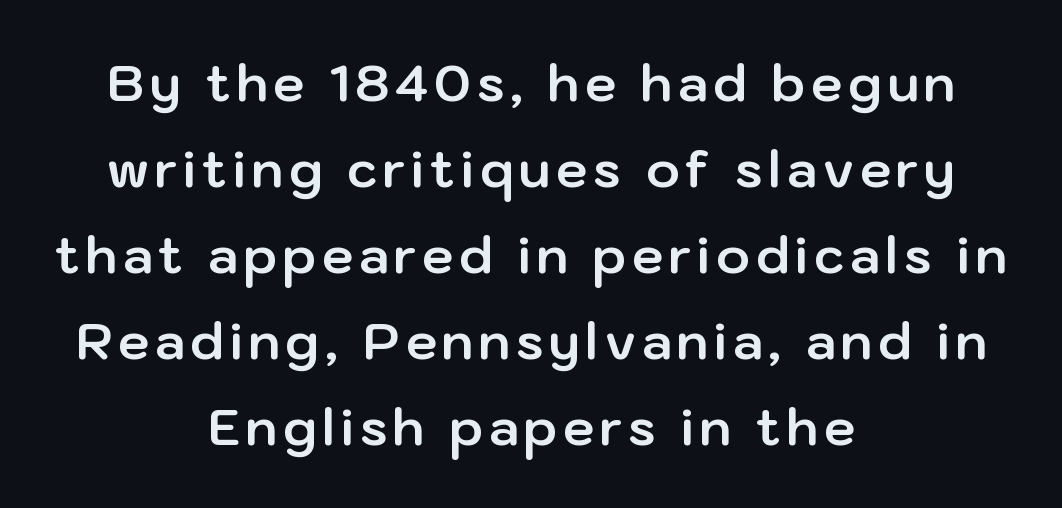
Q: Is the text bold? A: Yes.
Q: Is the text italic (slanted)? A: No, it is upright.
Q: Is the typeface a serif or a sans-serif typeface? A: Sans-serif.
Q: Is the text underlined? A: No.
Q: How is the paragraph aligned? A: Centered.
Q: Width (condensed, normal, or wide)? A: Normal.
Q: Stroke contrast? A: Low.
Q: x-height? A: Medium.
Q: Monospaced? A: No.
